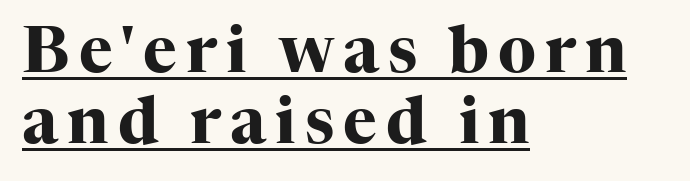
{"serif": "yes", "italic": "no", "bold": "yes", "weight": "heavy", "width": "normal", "stroke_contrast": "high", "x_height": "medium", "monospaced": "no", "underline": "yes", "align": "left", "line_spacing": "tight", "line_spacing_ratio": 1.11, "glyph_px": 64}
